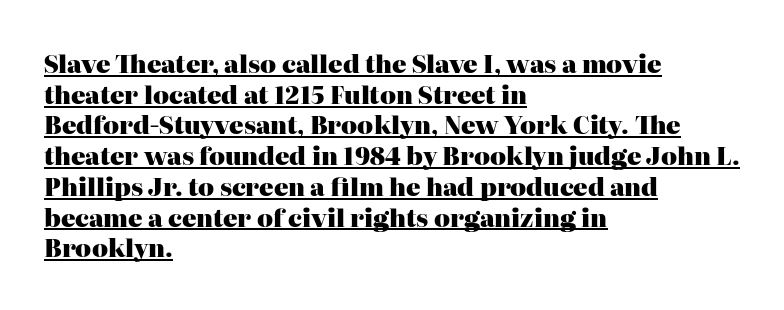
The image shows 24 px bold type, upright; set left-aligned, normal line spacing (1.28x), normal letter spacing, underlined.
